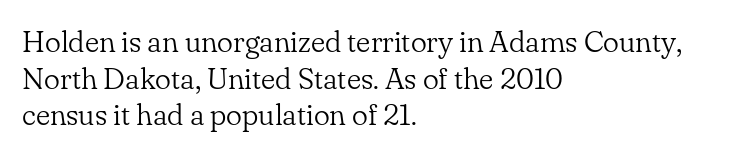
The image shows 30 px light serif type, upright; set left-aligned, line spacing 1.22x, normal letter spacing, not underlined; low stroke contrast and a small x-height.
